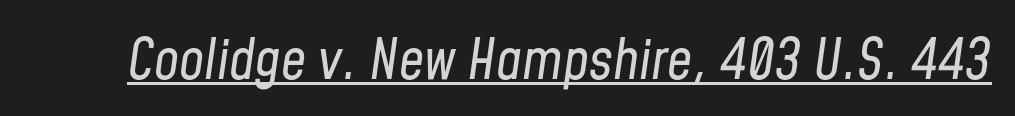
This reads as an unemphasized weight, regular at the heaviest. Like a heading marked for emphasis, these lines bear an underscore. Tracking here is standard; glyphs follow each other at the usual distance. This sample has the flowing, uneven cadence of proportional lettering. Emphasis-style slanted type is in use.
